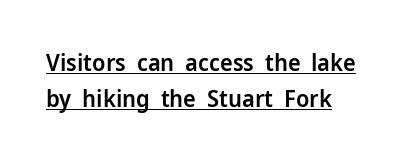
The image shows 24 px text type, upright; set left-aligned, normal line spacing (1.48x), normal letter spacing, underlined.
